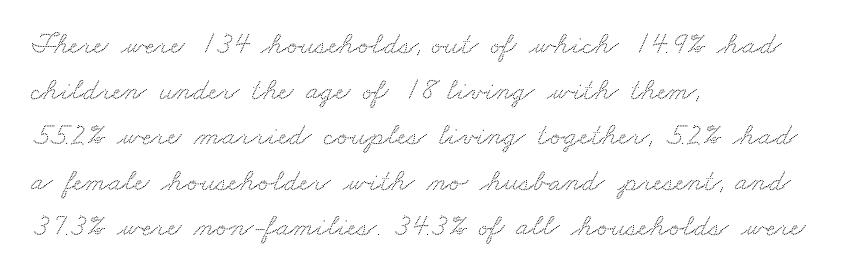
Q: Is the typeface a serif or a sans-serif typeface? A: Serif.
Q: Is the text underlined? A: No.
Q: How is the paragraph aligned? A: Left-aligned.
Q: Is the spacing between letters normal or unusually wide? A: Normal.
Q: Is the spacing between lines tight, normal or loose? A: Normal.
Q: Width (condensed, normal, or wide)? A: Wide.
Q: Stroke contrast? A: Medium.
Q: x-height? A: Small.
Q: Monospaced? A: No.
